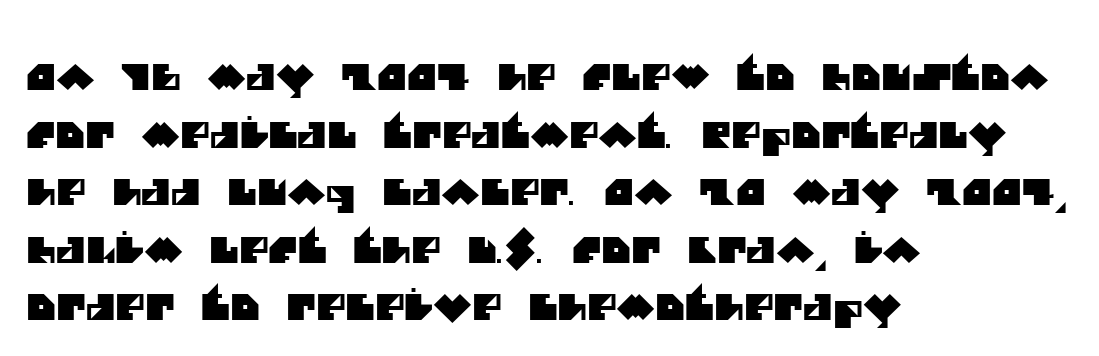
The image shows 36 px sans-serif type; set left-aligned, normal line spacing (1.6x), normal letter spacing, not underlined; medium stroke contrast and a large x-height.
